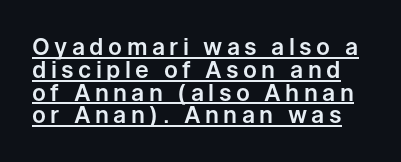
{"italic": "no", "underline": "yes", "line_spacing": "tight", "line_spacing_ratio": 0.99, "glyph_px": 23}
